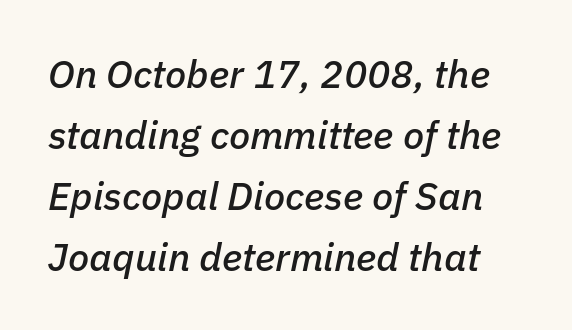
The image shows 39 px text type, italic (leaning right); set normal line spacing (1.56x), normal letter spacing, not underlined; low stroke contrast and a medium x-height.
